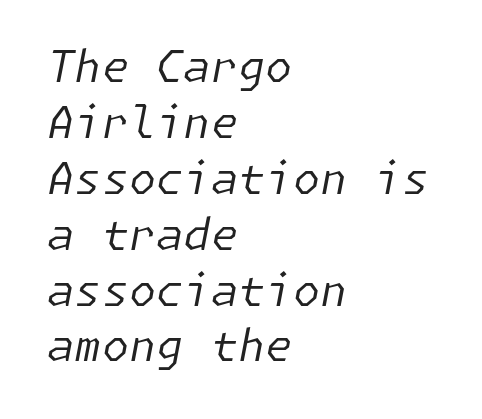
{"italic": "yes", "lean": "right", "slant_degrees": 11, "bold": "no", "weight": "regular", "width": "normal", "stroke_contrast": "low", "x_height": "medium", "underline": "no", "align": "left", "line_spacing": "normal", "line_spacing_ratio": 1.27, "letter_spacing": "normal", "letter_spacing_em": 0.0, "glyph_px": 44}
